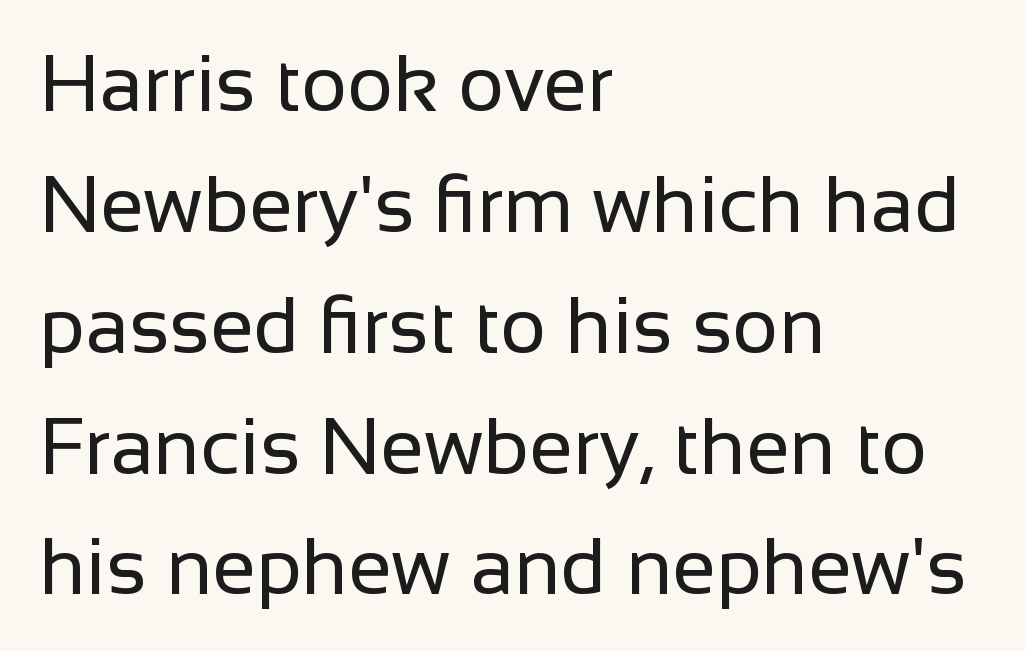
One glance says typical: line gaps are just what's usual. Nothing heavy about these letters — not bold at all. Every character sits straight up, as roman type does. The designer went with a sans here, leaving each stem footless. The glyphs are unaccompanied by any horizontal stroke below them.
